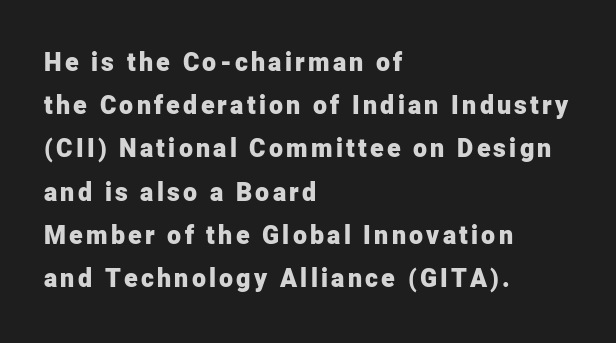
Q: Is the text bold? A: Yes.
Q: Is the text italic (slanted)? A: No, it is upright.
Q: Is the text underlined? A: No.
Q: How is the paragraph aligned? A: Left-aligned.
